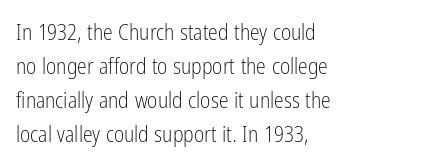
The image shows 22 px text type, upright; set left-aligned, normal line spacing (1.55x), normal letter spacing, not underlined.
